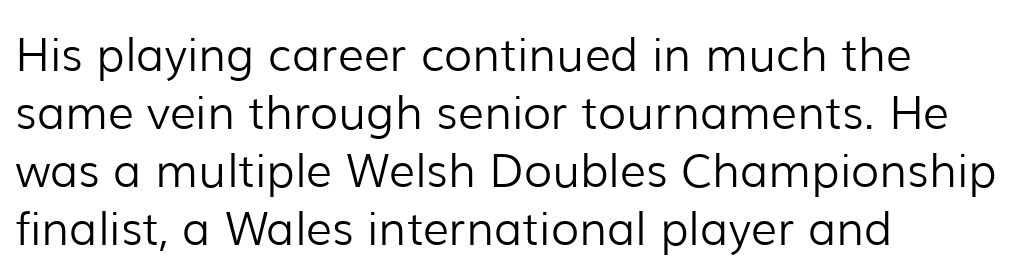
Q: Is the text bold? A: No.
Q: Is the text italic (slanted)? A: No, it is upright.
Q: Is the typeface a serif or a sans-serif typeface? A: Sans-serif.
Q: Is the text underlined? A: No.
Q: How is the paragraph aligned? A: Left-aligned.
Q: Is the spacing between letters normal or unusually wide? A: Normal.
Q: Is the spacing between lines tight, normal or loose? A: Normal.
Q: Width (condensed, normal, or wide)? A: Normal.
Q: Stroke contrast? A: Low.
Q: x-height? A: Medium.
Q: Monospaced? A: No.
